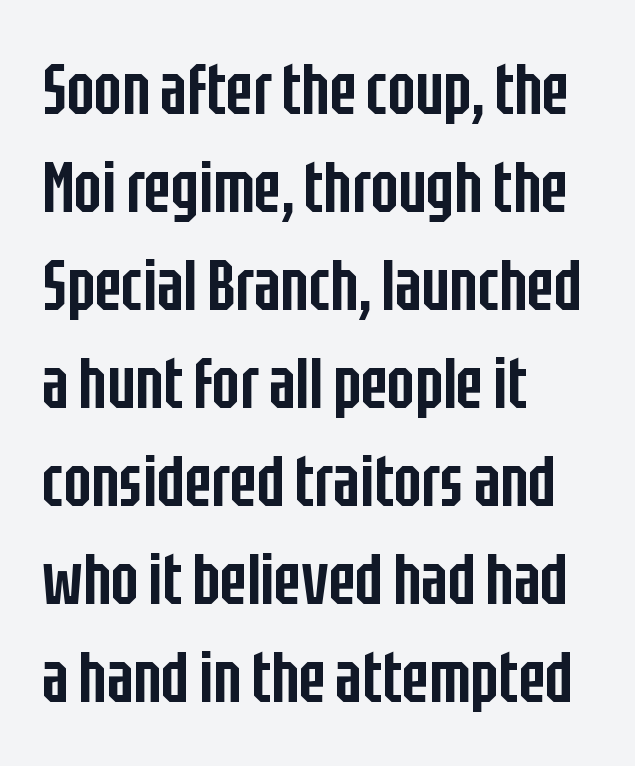
The image shows 72 px semibold, condensed sans-serif type, upright; set left-aligned, normal line spacing (1.36x), normal letter spacing, not underlined; low stroke contrast and a large x-height.
